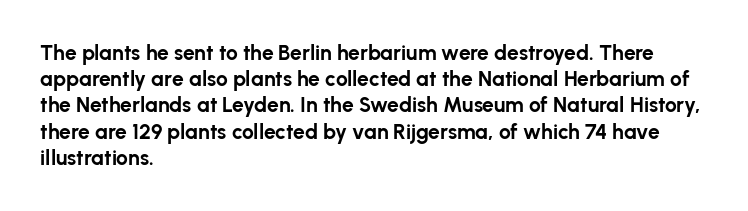
{"italic": "no", "bold": "yes", "underline": "no", "align": "left", "line_spacing": "normal", "line_spacing_ratio": 1.25, "letter_spacing": "normal", "letter_spacing_em": 0.0, "glyph_px": 21}
